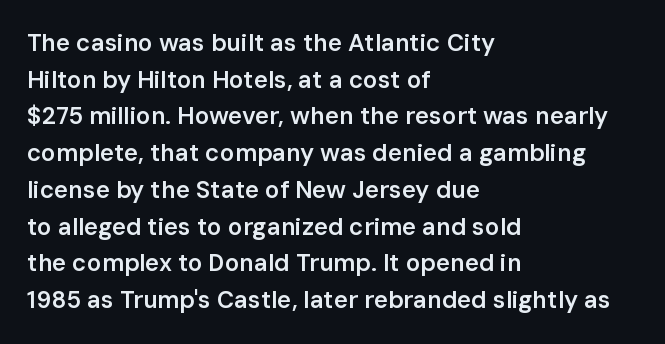
{"italic": "no", "bold": "semi", "underline": "no", "align": "left", "line_spacing": "normal", "line_spacing_ratio": 1.53, "letter_spacing": "normal", "letter_spacing_em": 0.0, "glyph_px": 24}
